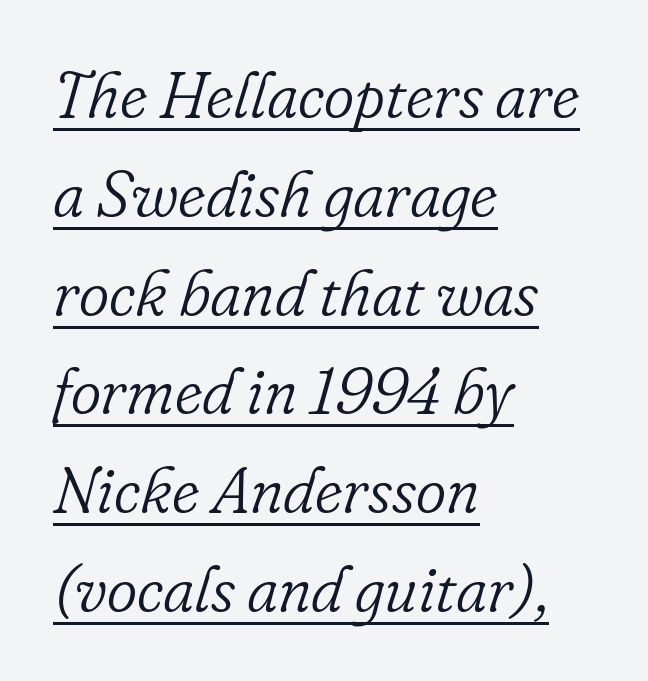
Q: Is the text bold? A: No.
Q: Is the text italic (slanted)? A: Yes, it leans right by about 16 degrees.
Q: Is the typeface a serif or a sans-serif typeface? A: Serif.
Q: Is the text underlined? A: Yes.
Q: How is the paragraph aligned? A: Left-aligned.
Q: Is the spacing between letters normal or unusually wide? A: Normal.
Q: Is the spacing between lines tight, normal or loose? A: Normal.
Q: Width (condensed, normal, or wide)? A: Normal.
Q: Stroke contrast? A: Low.
Q: x-height? A: Small.
Q: Monospaced? A: No.
